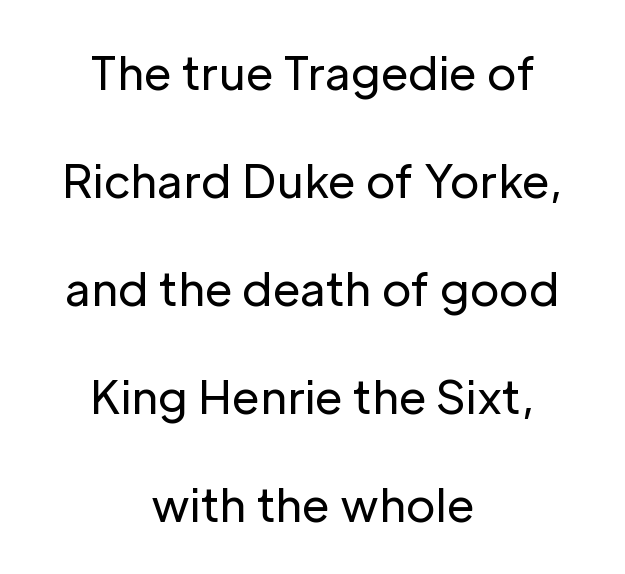
The passage shown is typed in a proportional face where columns would drift. The gaps between neighbouring characters are ordinary and unremarkable. A great deal of white space separates one row of letters from the next. Think standard paragraph weight, or any step lighter than that. Unlike italic type, these characters show no tilt at all. The rendering positions every line midway between the sides.
